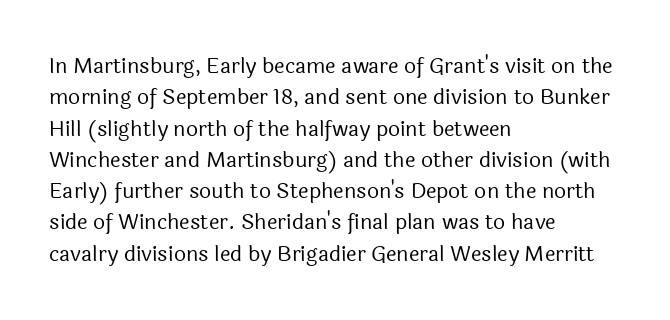
The image shows 21 px text type, upright; set left-aligned, normal line spacing (1.49x), normal letter spacing, not underlined.
